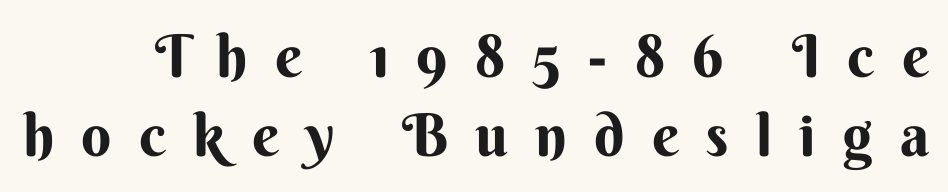
Q: Is the text bold? A: Yes.
Q: Is the text italic (slanted)? A: No, it is upright.
Q: Is the typeface a serif or a sans-serif typeface? A: Sans-serif.
Q: Is the text underlined? A: No.
Q: Is the spacing between letters normal or unusually wide? A: Unusually wide.
Q: Is the spacing between lines tight, normal or loose? A: Normal.
Q: Width (condensed, normal, or wide)? A: Normal.
Q: Stroke contrast? A: Medium.
Q: x-height? A: Small.
Q: Monospaced? A: No.
